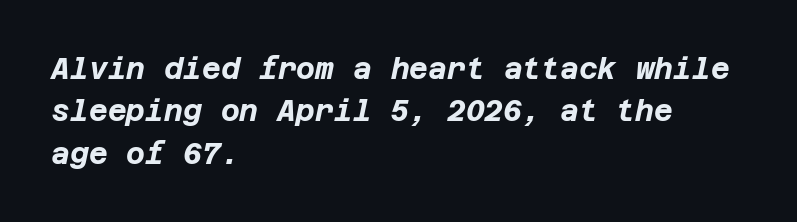
{"italic": "yes", "lean": "right", "slant_degrees": 12, "bold": "yes", "weight": "bold", "width": "normal", "stroke_contrast": "low", "x_height": "large", "underline": "no", "align": "left", "line_spacing": "normal", "line_spacing_ratio": 1.46, "letter_spacing": "normal", "letter_spacing_em": 0.0, "glyph_px": 29}
